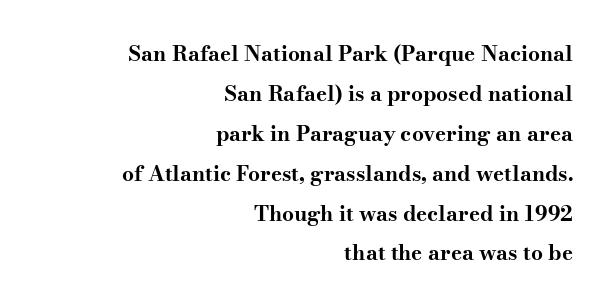
Q: Is the text bold? A: Yes.
Q: Is the text italic (slanted)? A: No, it is upright.
Q: Is the text underlined? A: No.
Q: How is the paragraph aligned? A: Right-aligned.
Q: Is the spacing between letters normal or unusually wide? A: Normal.
Q: Is the spacing between lines tight, normal or loose? A: Loose.
